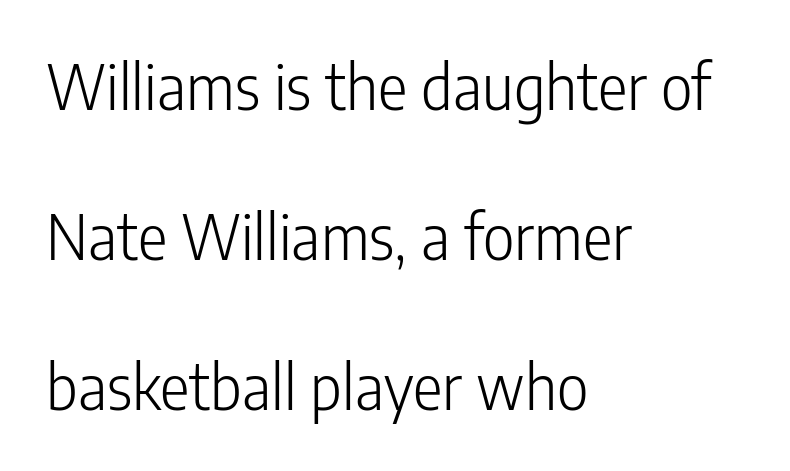
The image shows 62 px light, condensed sans-serif type, upright; set left-aligned, loose line spacing (2.42x), normal letter spacing, not underlined; low stroke contrast and a medium x-height.
